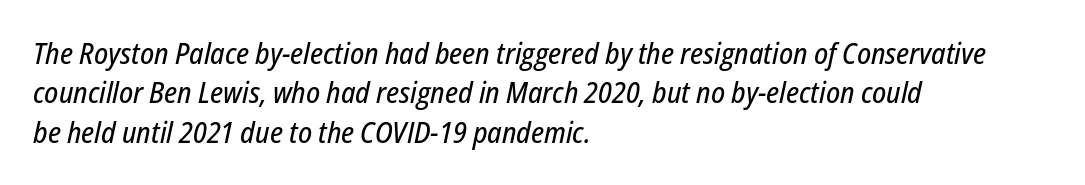
The image shows 29 px condensed type, italic (leaning right); set left-aligned, normal line spacing (1.36x), normal letter spacing, not underlined; low stroke contrast and a medium x-height.
